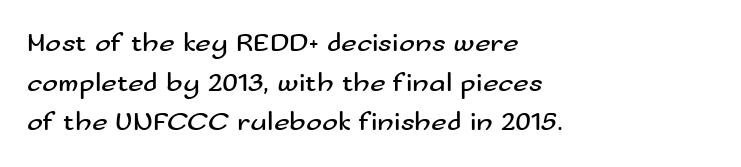
Notice how descenders clear the ascenders below comfortably — that's standard leading. Inter-character spacing is left at the font's built-in metrics. Bare-footed words on every line. The strokes are not fattened; the text isn't bold. A student would call this left alignment; a typographer would say flush left, rag right.
